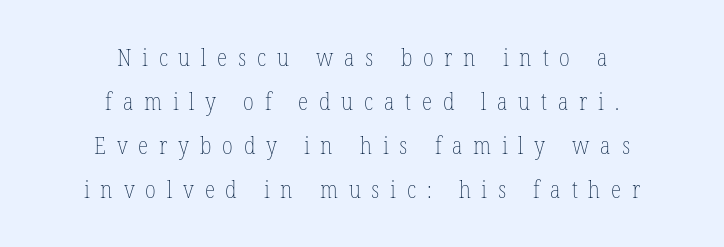
Q: Is the text bold? A: No.
Q: Is the text italic (slanted)? A: No, it is upright.
Q: Is the text underlined? A: No.
Q: How is the paragraph aligned? A: Centered.
Q: Is the spacing between letters normal or unusually wide? A: Unusually wide.
